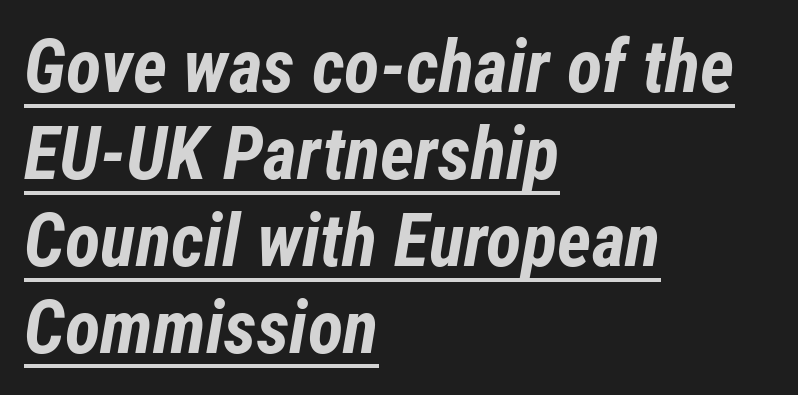
Q: Is the text bold? A: Yes.
Q: Is the text italic (slanted)? A: Yes, it leans right by about 12 degrees.
Q: Is the text underlined? A: Yes.
Q: How is the paragraph aligned? A: Left-aligned.
Q: Is the spacing between letters normal or unusually wide? A: Normal.
Q: Width (condensed, normal, or wide)? A: Condensed.
Q: Stroke contrast? A: Low.
Q: x-height? A: Medium.
Q: Monospaced? A: No.
